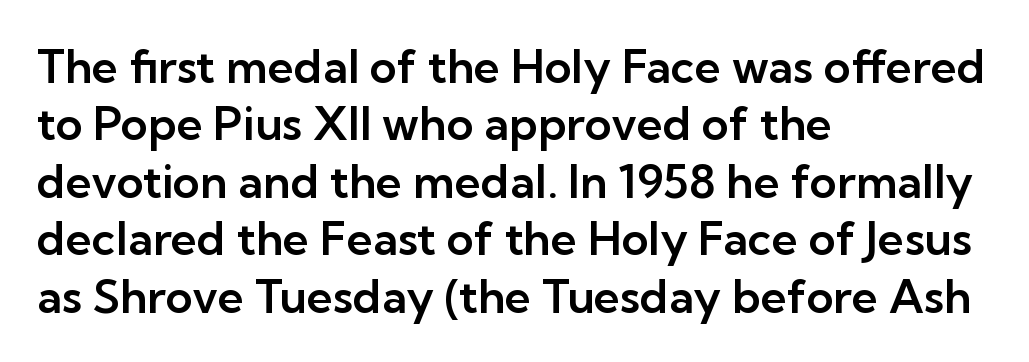
Q: Is the text italic (slanted)? A: No, it is upright.
Q: Is the typeface a serif or a sans-serif typeface? A: Sans-serif.
Q: Is the text underlined? A: No.
Q: How is the paragraph aligned? A: Left-aligned.
Q: Is the spacing between letters normal or unusually wide? A: Normal.
Q: Is the spacing between lines tight, normal or loose? A: Normal.
Q: Width (condensed, normal, or wide)? A: Normal.
Q: Stroke contrast? A: Low.
Q: x-height? A: Medium.
Q: Monospaced? A: No.
